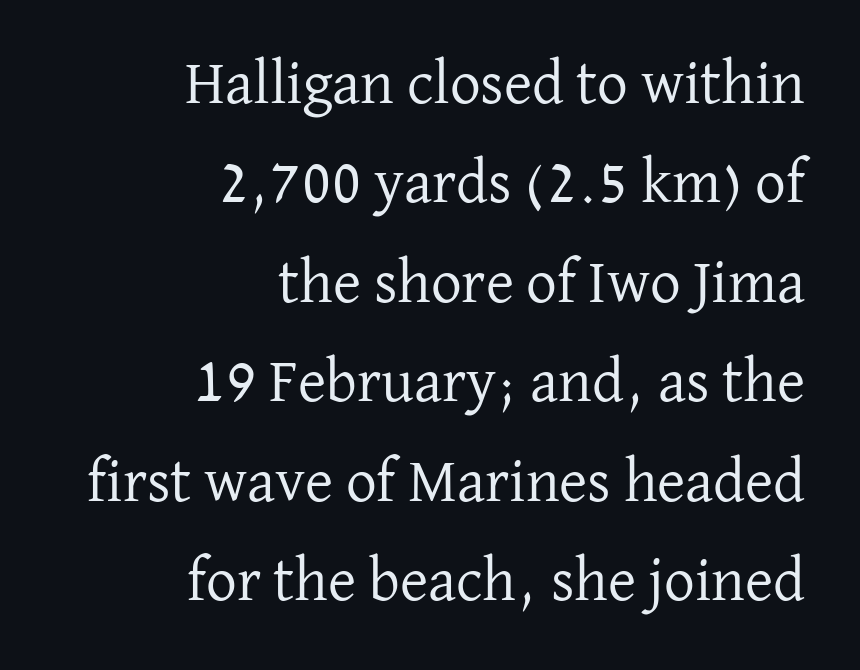
{"serif": "yes", "italic": "no", "bold": "no", "weight": "regular", "width": "normal", "stroke_contrast": "low", "x_height": "medium", "monospaced": "no", "underline": "no", "align": "right", "line_spacing": "normal", "line_spacing_ratio": 1.63, "letter_spacing": "normal", "letter_spacing_em": 0.0, "glyph_px": 61}
